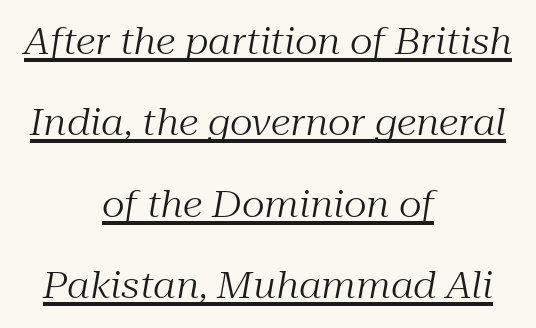
The text was rendered using a seriffed face with decorative stroke endings. Tracking here is standard; glyphs follow each other at the usual distance. The passage shown is not bold in any degree. A typesetter would call this proportional, since set widths differ per character. Yep, that's italic — everything's leaning.
